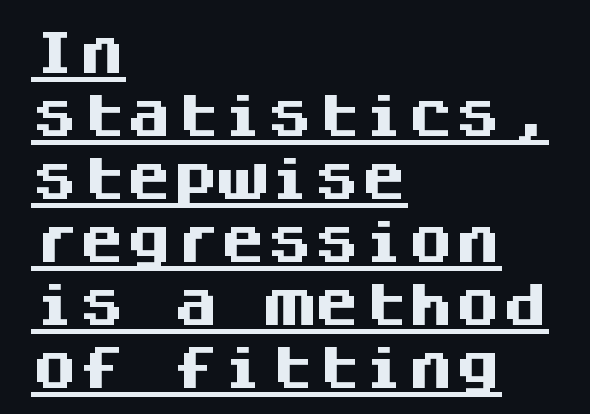
Q: Is the text bold? A: Yes.
Q: Is the text italic (slanted)? A: No, it is upright.
Q: Is the typeface a serif or a sans-serif typeface? A: Sans-serif.
Q: Is the text underlined? A: Yes.
Q: How is the paragraph aligned? A: Left-aligned.
Q: Is the spacing between letters normal or unusually wide? A: Normal.
Q: Is the spacing between lines tight, normal or loose? A: Normal.
Q: Width (condensed, normal, or wide)? A: Normal.
Q: Stroke contrast? A: Medium.
Q: x-height? A: Large.
Q: Monospaced? A: Yes.
